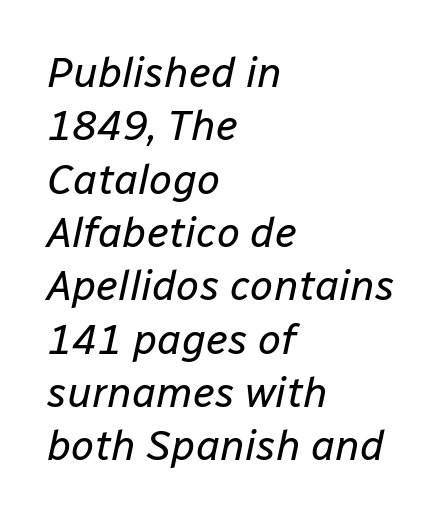
Is the type slanted? Yes — the strokes lean at a clear angle. A typesetter would call this proportional, since set widths differ per character. The foot of each line stays bare and open. Honestly, the letter spacing is just normal — you wouldn't notice it.
